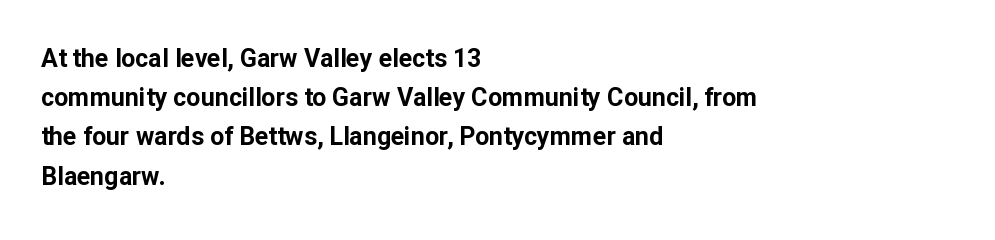
{"italic": "no", "bold": "yes", "underline": "no", "align": "left", "line_spacing": "normal", "line_spacing_ratio": 1.57, "letter_spacing": "normal", "letter_spacing_em": 0.0, "glyph_px": 25}
